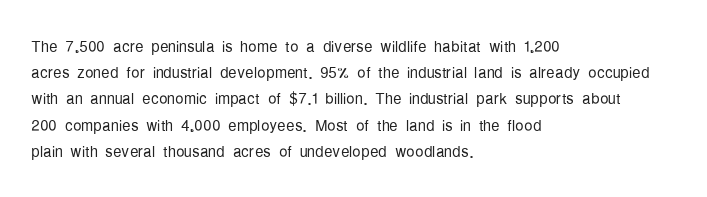
Does extra space separate the letters? No, they use regular spacing. Layout note: lines flush left. The area under the type is left untouched. This reads as an unemphasized weight, regular at the heaviest. This is roman type, the default non-slanted kind. Vertical spacing — default.
